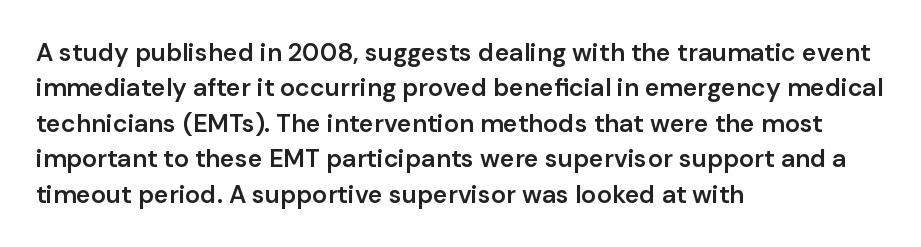
Every letter is mildly thick-stroked: semibold rather than bold. The passage is arranged the way most books set body copy — flush left. The axis of the letterforms is exactly vertical. The rendering uses a moderate line-height, typical for paragraphs.
